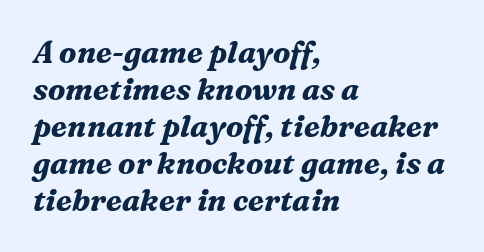
The image shows 30 px bold serif type, italic (leaning right); set left-aligned, line spacing 1.23x, normal letter spacing, not underlined; medium stroke contrast and a medium x-height.
